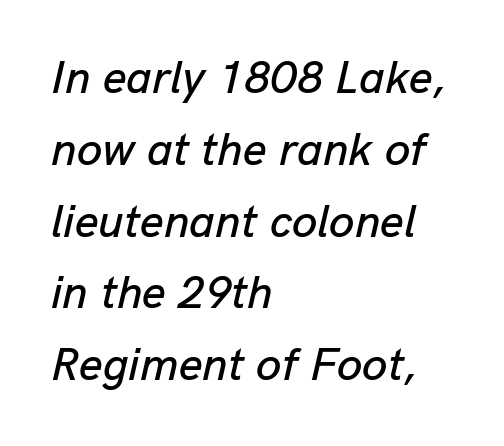
Q: Is the text italic (slanted)? A: Yes, it leans right by about 13 degrees.
Q: Is the text underlined? A: No.
Q: How is the paragraph aligned? A: Left-aligned.
Q: Is the spacing between letters normal or unusually wide? A: Normal.
Q: Is the spacing between lines tight, normal or loose? A: Normal.
Q: Width (condensed, normal, or wide)? A: Normal.
Q: Stroke contrast? A: Low.
Q: x-height? A: Medium.
Q: Monospaced? A: No.
